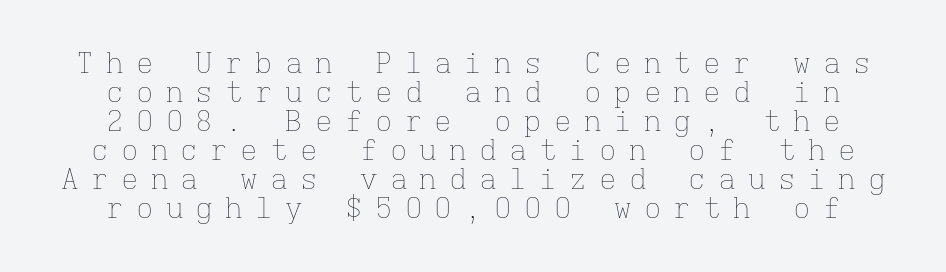
{"italic": "no", "bold": "no", "weight": "thin", "width": "normal", "stroke_contrast": "low", "x_height": "medium", "monospaced": "yes", "underline": "no", "line_spacing": "tight", "line_spacing_ratio": 1.0, "letter_spacing": "wide", "letter_spacing_em": 0.43, "glyph_px": 29}
